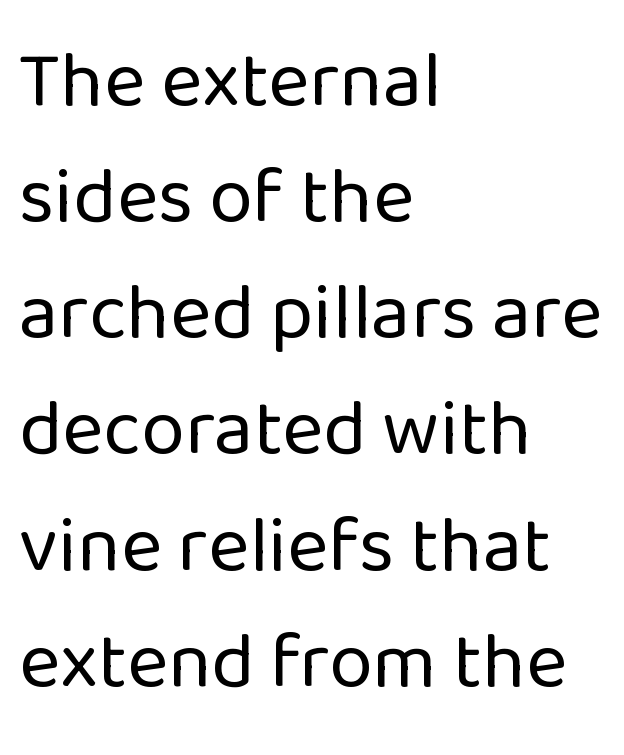
Q: Is the text bold? A: No.
Q: Is the text italic (slanted)? A: No, it is upright.
Q: Is the typeface a serif or a sans-serif typeface? A: Sans-serif.
Q: Is the text underlined? A: No.
Q: How is the paragraph aligned? A: Left-aligned.
Q: Is the spacing between letters normal or unusually wide? A: Normal.
Q: Is the spacing between lines tight, normal or loose? A: Normal.
Q: Width (condensed, normal, or wide)? A: Normal.
Q: Stroke contrast? A: Low.
Q: x-height? A: Medium.
Q: Monospaced? A: No.
